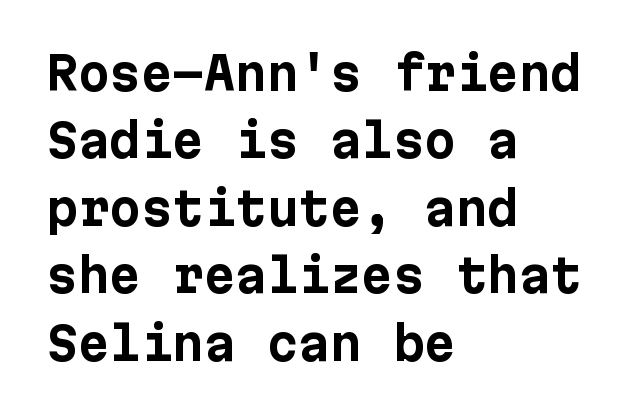
The type is set solid horizontally, with unmodified tracking. The gap between lines stays unmarked. The lines are quadded left. On the weight axis this lands at bold, roughly 700. The rendering shows plain stroke endings on the letterforms — a sans-serif design.
